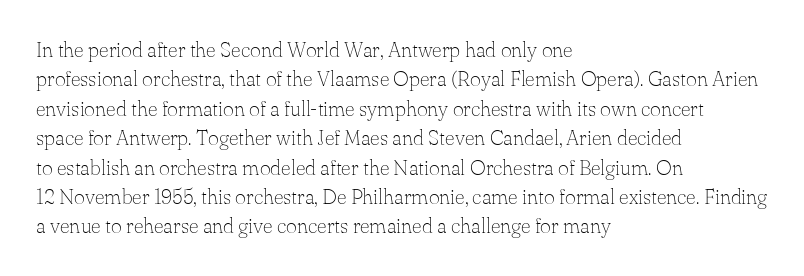
A clean baseline with only descenders dipping below it. If you drew a line through each stem, it would be perfectly vertical. Honestly, the row spacing looks completely unremarkable. Is this a heavy cut? Hardly; it is regular or lighter.
